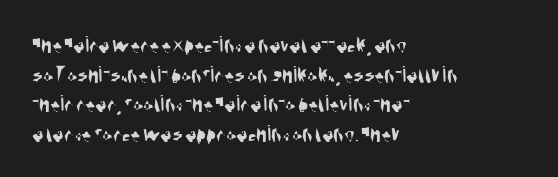
The image shows 24 px text type; set left-aligned, line spacing 1.23x, normal letter spacing, not underlined.
